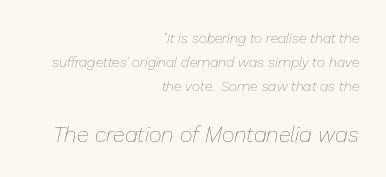
Q: Is the text bold? A: No.
Q: Is the text italic (slanted)? A: Yes, it leans right by about 13 degrees.
Q: Is the text underlined? A: No.
Q: How is the paragraph aligned? A: Right-aligned.
Q: Is the spacing between letters normal or unusually wide? A: Normal.
Q: Which block of text is set in a larger size, the first (top) or the second (bottom)? A: The second (bottom) one.
